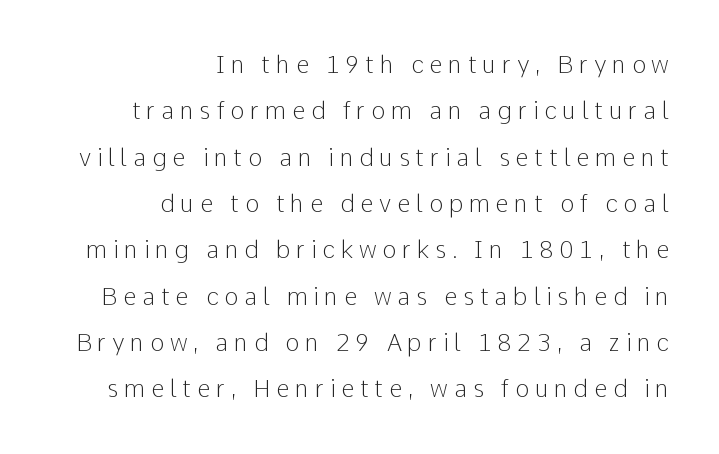
Q: Is the text bold? A: No.
Q: Is the text italic (slanted)? A: No, it is upright.
Q: Is the text underlined? A: No.
Q: How is the paragraph aligned? A: Right-aligned.
Q: Is the spacing between letters normal or unusually wide? A: Unusually wide.
Q: Is the spacing between lines tight, normal or loose? A: Loose.
